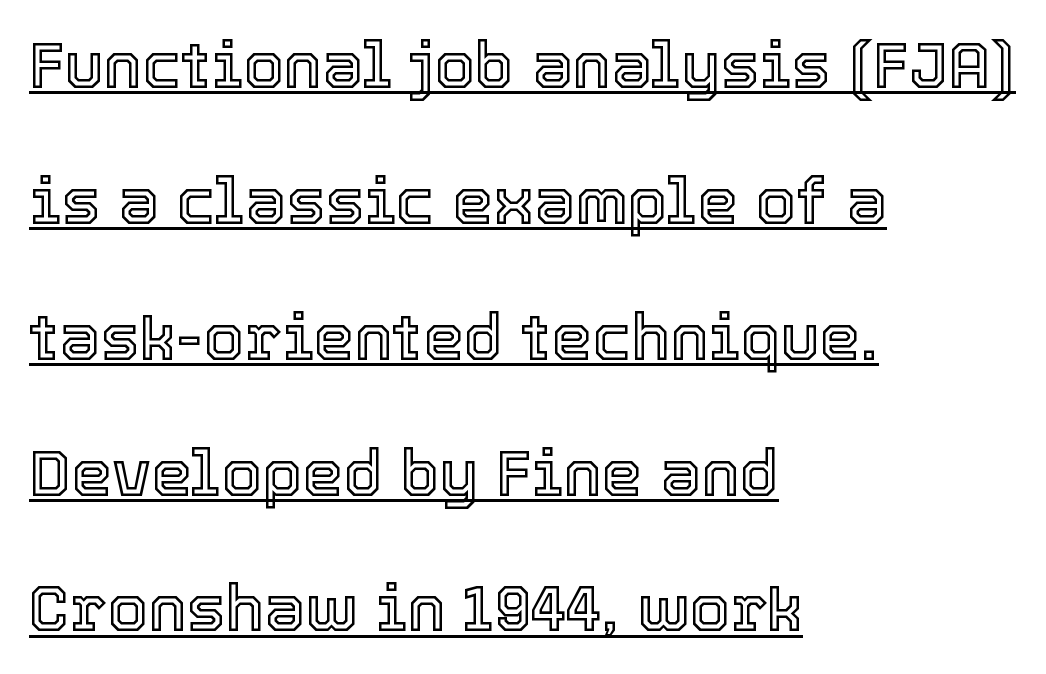
The image shows 65 px text type, upright; set left-aligned, loose line spacing (2.09x), normal letter spacing, underlined; a medium x-height.
